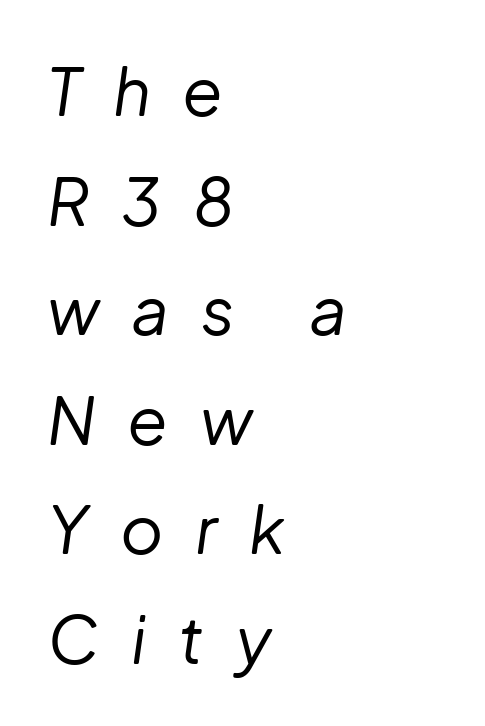
The image shows 66 px regular-weight type, italic (leaning right); set left-aligned, normal line spacing (1.66x), unusually wide letter spacing (+0.48 em), not underlined; low stroke contrast and a medium x-height.
